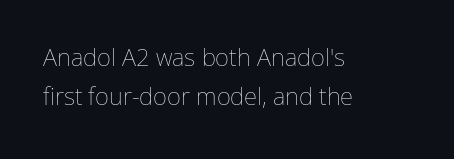
The block of text has a typical density, with ordinary space between rows. Just letters on the line, the space beneath them empty. Nope, not italic — everything's standing straight. Nothing heavy about these letters — not bold at all. Spacing between characters is what you'd get straight out of the box. In CSS terms this would be text-align: left.
